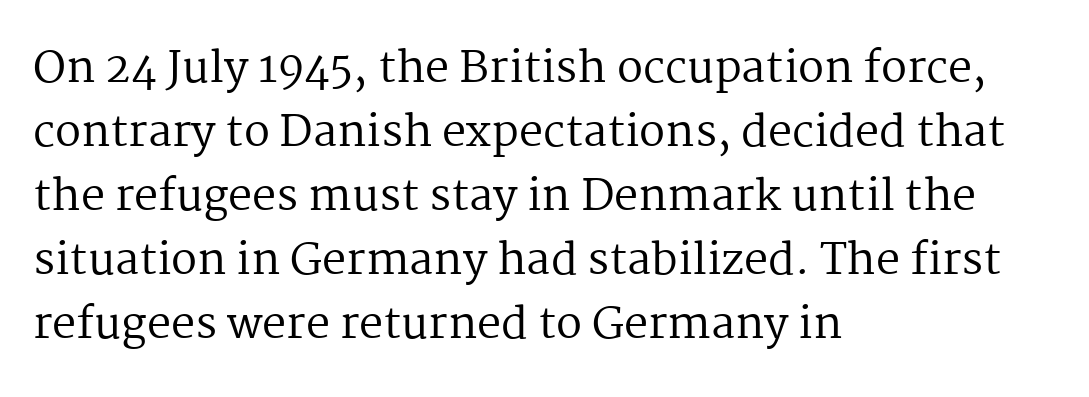
The image shows 43 px regular-weight serif type, upright; set left-aligned, normal line spacing (1.49x), normal letter spacing, not underlined; medium stroke contrast and a medium x-height.
